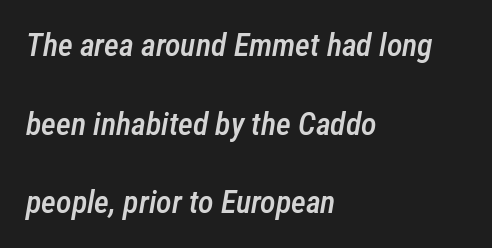
Q: Is the text bold? A: Semi-bold.
Q: Is the text italic (slanted)? A: Yes, it leans right by about 12 degrees.
Q: Is the text underlined? A: No.
Q: How is the paragraph aligned? A: Left-aligned.
Q: Is the spacing between letters normal or unusually wide? A: Normal.
Q: Is the spacing between lines tight, normal or loose? A: Loose.
Q: Width (condensed, normal, or wide)? A: Condensed.
Q: Stroke contrast? A: Low.
Q: x-height? A: Medium.
Q: Monospaced? A: No.
